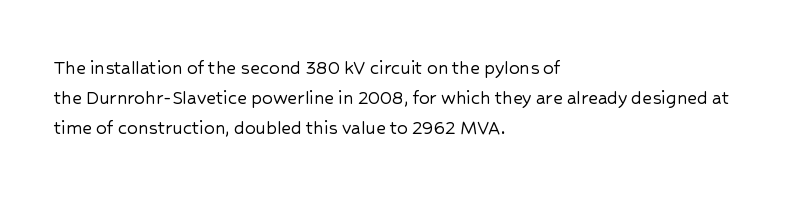
Q: Is the text italic (slanted)? A: No, it is upright.
Q: Is the text underlined? A: No.
Q: How is the paragraph aligned? A: Left-aligned.
Q: Is the spacing between letters normal or unusually wide? A: Normal.
Q: Is the spacing between lines tight, normal or loose? A: Normal.
